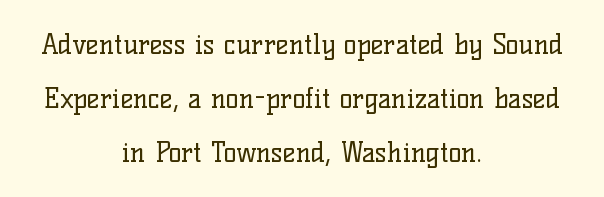
{"italic": "no", "bold": "no", "underline": "no", "align": "center", "line_spacing": "loose", "line_spacing_ratio": 2.0, "letter_spacing": "normal", "letter_spacing_em": 0.0, "glyph_px": 27}
